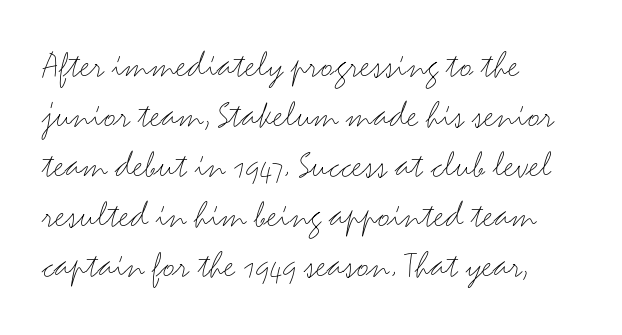
The image shows 39 px light, wide sans-serif type; set left-aligned, normal line spacing (1.28x), normal letter spacing, not underlined; medium stroke contrast and a small x-height.
